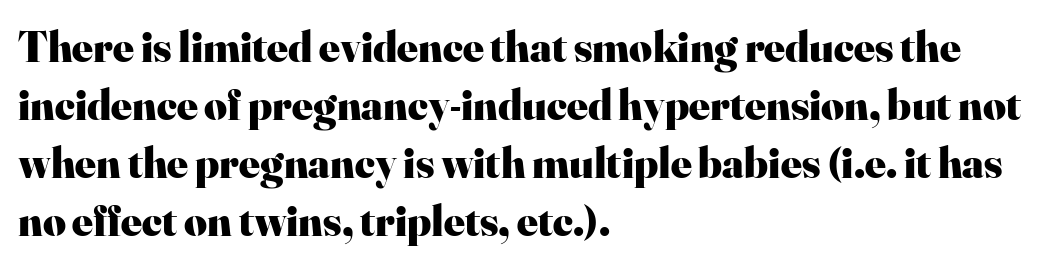
The rendering uses natural spacing where letterforms have individual widths. The axis of the letterforms is exactly vertical. Typeset ragged right — the left edge is the straight one. Weight: bold. Descender tails drop into unmarked territory. In terms of letterspacing, this is plain default setting.
